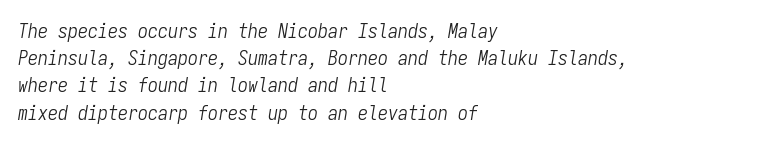
The image shows 20 px text type, italic (leaning right); set left-aligned, normal line spacing (1.36x), normal letter spacing, not underlined.
